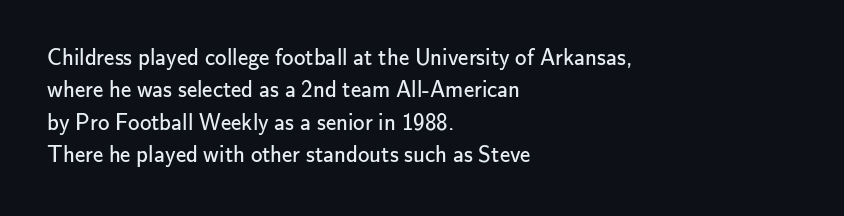
The tracking reads as untouched default to a designer's eye. Layout note: lines flush left. Students, observe: this is what conventionally led text looks like. Underline: absent.
